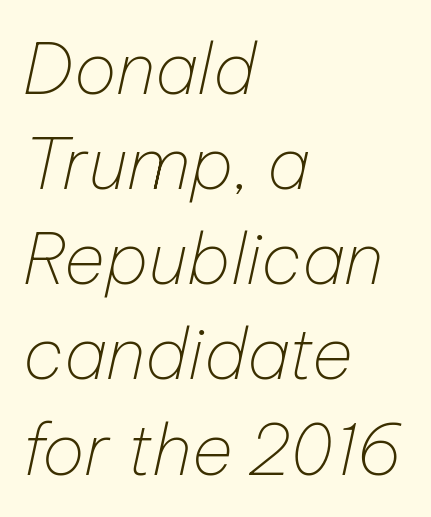
The image shows 71 px thin type, italic (leaning right); set left-aligned, normal line spacing (1.34x), normal letter spacing, not underlined; low stroke contrast and a medium x-height.
